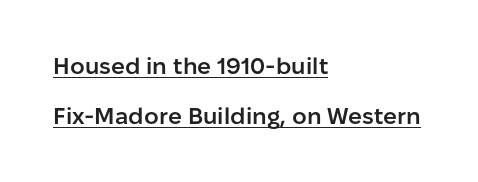
Honestly, the letter spacing is just normal — you wouldn't notice it. The passage shown is semibold, sitting just below true bold. Unlike italic type, these characters show no tilt at all. If you drew a ruler down the left edge, every line would touch it.
